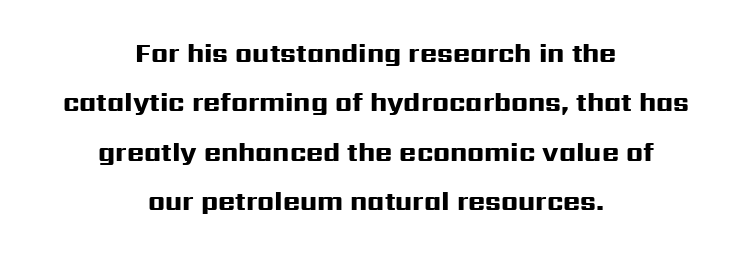
Q: Is the text bold? A: Yes.
Q: Is the text italic (slanted)? A: No, it is upright.
Q: Is the text underlined? A: No.
Q: How is the paragraph aligned? A: Centered.
Q: Is the spacing between letters normal or unusually wide? A: Normal.
Q: Is the spacing between lines tight, normal or loose? A: Loose.
